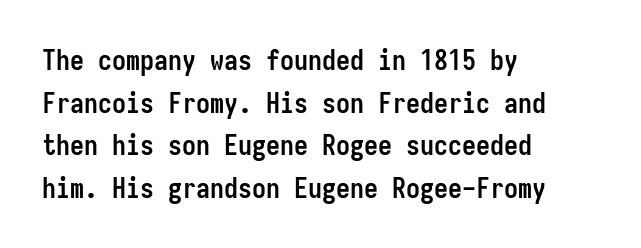
Reading down the block, your eye returns to a fixed left position each line. A typesetter would call this monospace, since all characters share one set width. The vertical gap from one line to the next is medium. You can tell it's not italic because the verticals are truly vertical. Pretty heavy lettering here — definitely bold.
